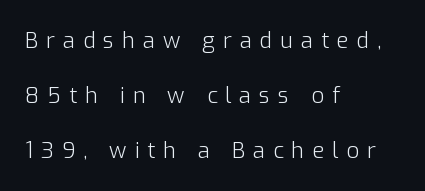
This is not heavy type; no bold has been used. The paragraph shown leans on its left margin. Notice the wide empty band between every row — that's loose leading. Italic: no, the glyphs are upright roman. Just letters on the line, the space beneath them empty.
